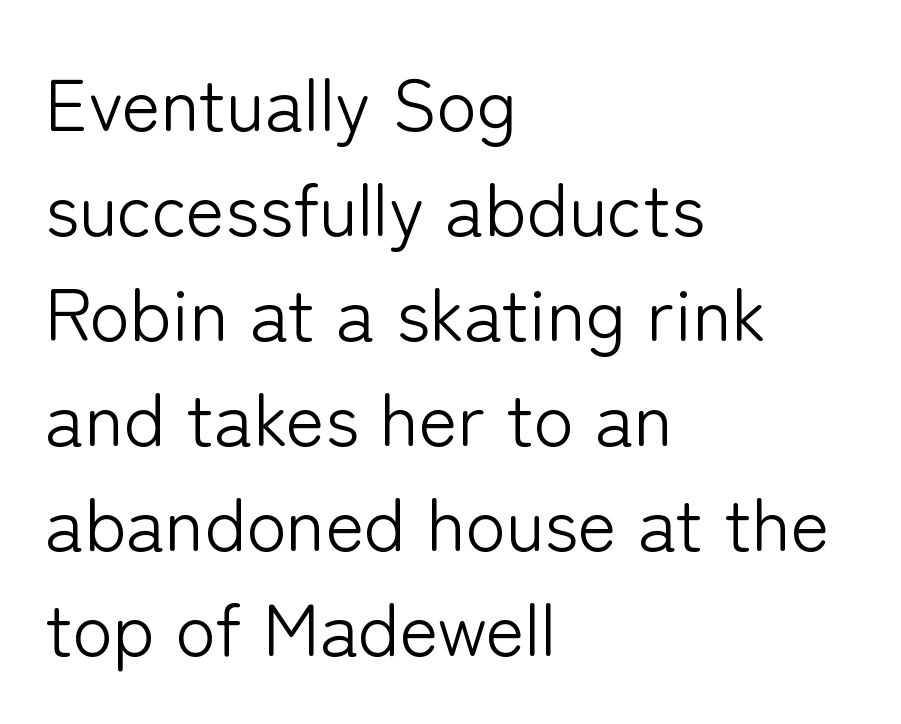
Q: Is the text bold? A: No.
Q: Is the text italic (slanted)? A: No, it is upright.
Q: Is the typeface a serif or a sans-serif typeface? A: Sans-serif.
Q: Is the text underlined? A: No.
Q: How is the paragraph aligned? A: Left-aligned.
Q: Is the spacing between letters normal or unusually wide? A: Normal.
Q: Is the spacing between lines tight, normal or loose? A: Normal.
Q: Width (condensed, normal, or wide)? A: Normal.
Q: Stroke contrast? A: Low.
Q: x-height? A: Medium.
Q: Monospaced? A: No.
